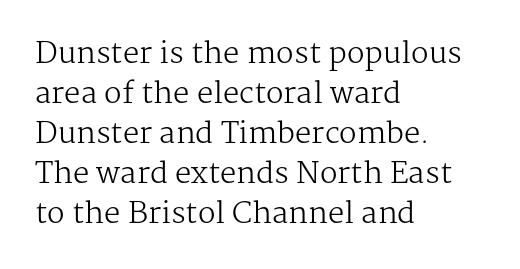
The image shows 29 px regular-weight serif type, upright; set left-aligned, normal line spacing (1.38x), normal letter spacing, not underlined; medium stroke contrast and a medium x-height.
